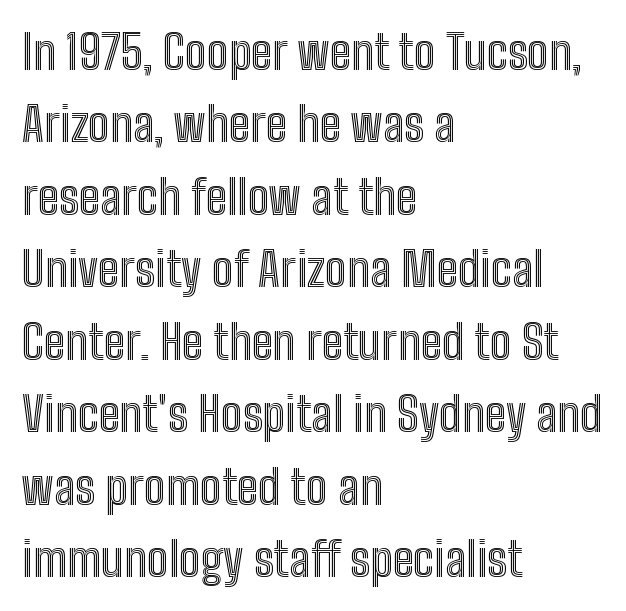
Each line starts at the same left margin while the right side varies. Do the characters align in a grid? No, the font is proportional. The block of text has a typical density, with ordinary space between rows. Letters rest on an invisible, unmarked baseline. The gaps between neighbouring characters are ordinary and unremarkable.
